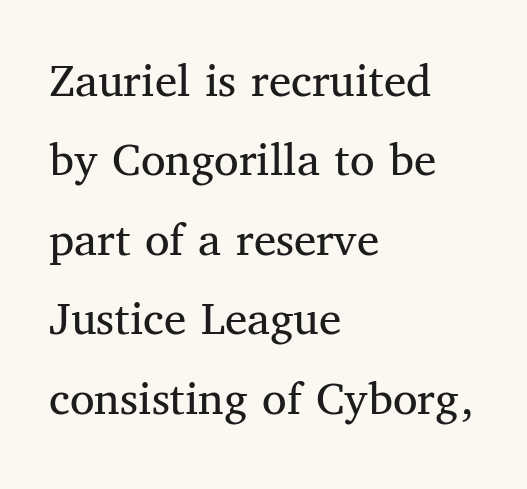
Is the letter spacing exaggerated? No — it looks like the ordinary default. This rendering features lettering with no underline. Is there any slant? The stems are plumb. Normally led — the rows are evenly, conventionally spaced. These lines are composed in type with serifs.
